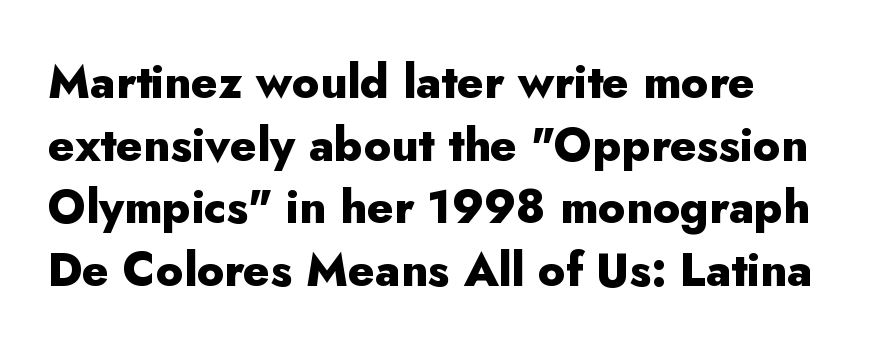
{"serif": "no", "italic": "no", "bold": "yes", "weight": "heavy", "width": "normal", "stroke_contrast": "low", "x_height": "small", "monospaced": "no", "underline": "no", "line_spacing": "normal", "line_spacing_ratio": 1.36, "letter_spacing": "normal", "letter_spacing_em": 0.0, "glyph_px": 46}
